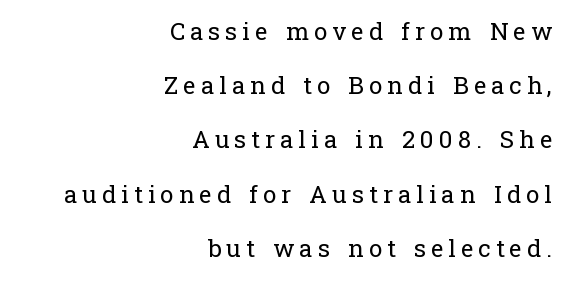
Q: Is the text bold? A: No.
Q: Is the text italic (slanted)? A: No, it is upright.
Q: Is the text underlined? A: No.
Q: How is the paragraph aligned? A: Right-aligned.
Q: Is the spacing between letters normal or unusually wide? A: Unusually wide.
Q: Is the spacing between lines tight, normal or loose? A: Loose.
